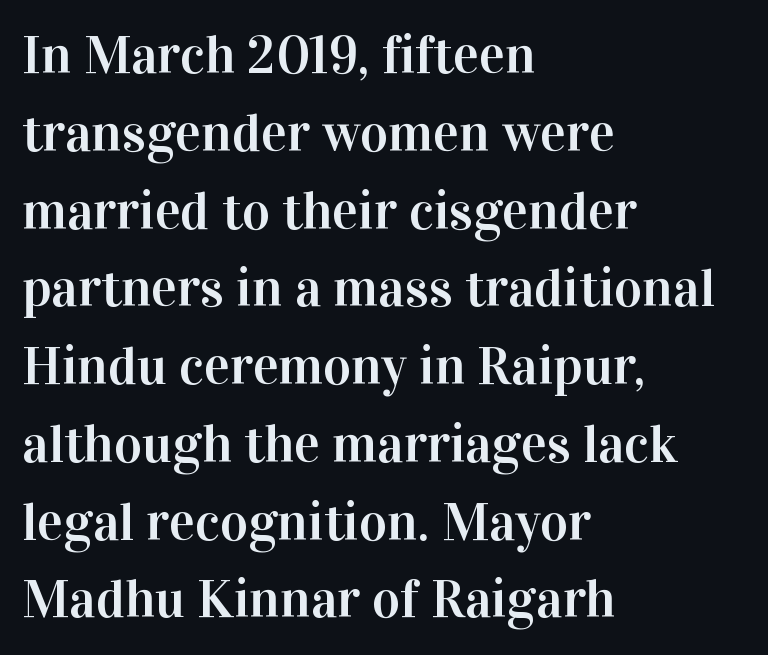
The string is rendered with underlining switched off. Honestly, the letter spacing is just normal — you wouldn't notice it. Looks like regular typesetting: each glyph gets only the width it needs. Letterform terminals end in serifs throughout the passage. Posture: straight, roman, zero tilt. Vertically, the passage feels balanced, rows spaced as you'd expect.
